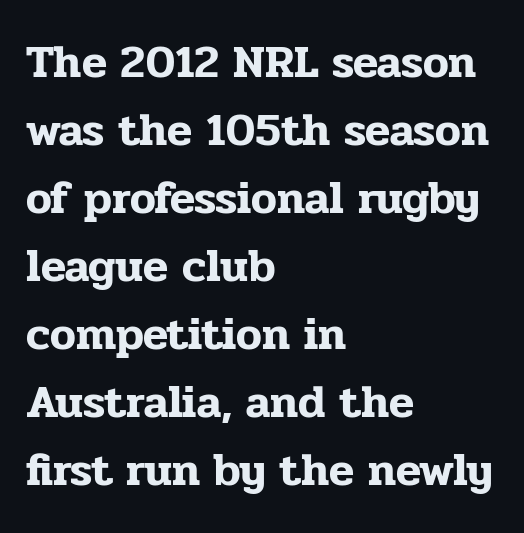
Q: Is the text italic (slanted)? A: No, it is upright.
Q: Is the typeface a serif or a sans-serif typeface? A: Serif.
Q: Is the text underlined? A: No.
Q: How is the paragraph aligned? A: Left-aligned.
Q: Is the spacing between letters normal or unusually wide? A: Normal.
Q: Is the spacing between lines tight, normal or loose? A: Normal.
Q: Width (condensed, normal, or wide)? A: Normal.
Q: Stroke contrast? A: Low.
Q: x-height? A: Medium.
Q: Monospaced? A: No.
